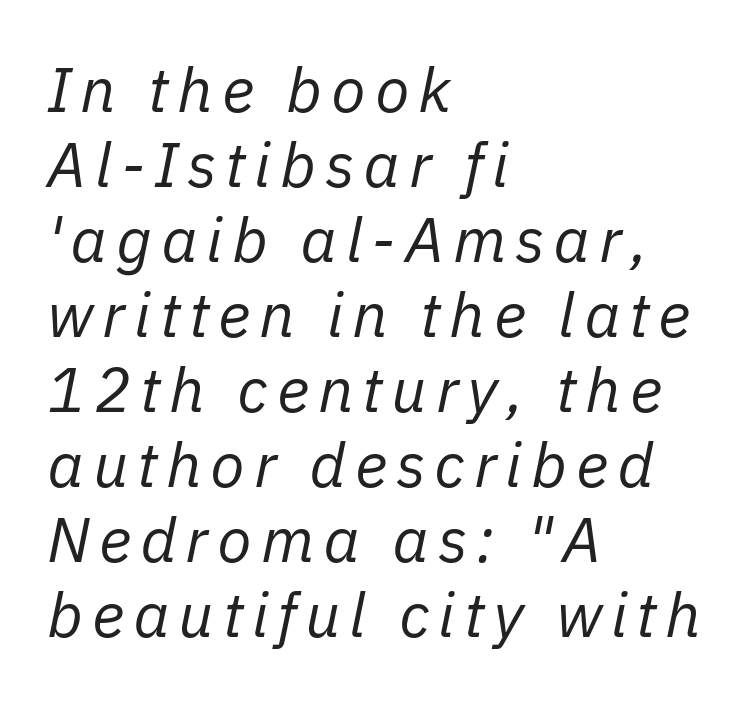
{"italic": "yes", "lean": "right", "slant_degrees": 11, "bold": "no", "weight": "regular", "width": "normal", "stroke_contrast": "low", "x_height": "medium", "monospaced": "no", "underline": "no", "align": "left", "line_spacing_ratio": 1.19, "glyph_px": 63}
